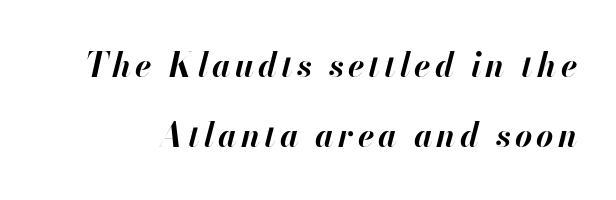
{"italic": "yes", "lean": "right", "slant_degrees": 13, "bold": "yes", "weight": "bold", "width": "normal", "stroke_contrast": "high", "x_height": "small", "monospaced": "no", "underline": "no", "line_spacing": "loose", "line_spacing_ratio": 2.12, "glyph_px": 33}
